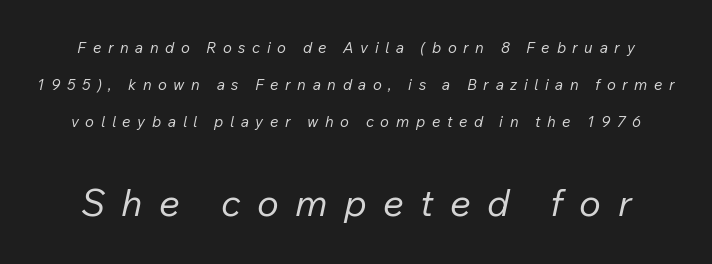
The image shows 37 px regular-weight type, italic (leaning right); set loose line spacing (2.48x), unusually wide letter spacing (+0.44 em), not underlined; the second (bottom) block is 2.47x larger; low stroke contrast and a medium x-height.
